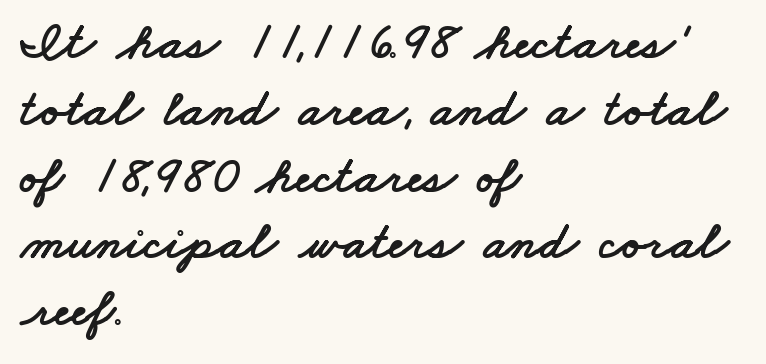
Each letter keeps its own natural width here, so spacing adapts to shape. This rendering employs a face without finishing strokes, i.e., a sans-serif. Evenly set lines give the paragraph a standard silhouette. Alignment: flush left.
